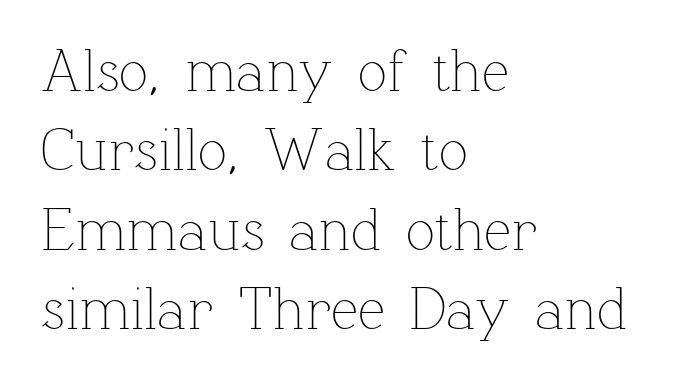
{"italic": "no", "bold": "no", "weight": "thin", "width": "normal", "stroke_contrast": "low", "x_height": "medium", "monospaced": "no", "underline": "no", "align": "left", "line_spacing": "normal", "line_spacing_ratio": 1.3, "letter_spacing": "normal", "letter_spacing_em": 0.0, "glyph_px": 61}
